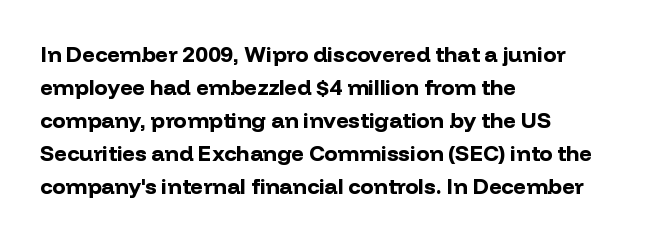
Q: Is the text bold? A: Yes.
Q: Is the text italic (slanted)? A: No, it is upright.
Q: Is the text underlined? A: No.
Q: How is the paragraph aligned? A: Left-aligned.
Q: Is the spacing between letters normal or unusually wide? A: Normal.
Q: Is the spacing between lines tight, normal or loose? A: Normal.
